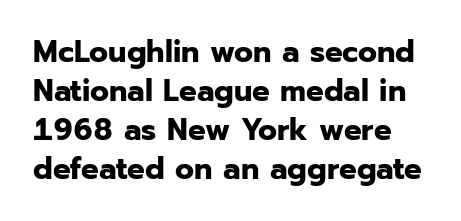
The image shows 31 px bold sans-serif type, upright; set normal line spacing (1.26x), normal letter spacing, not underlined; low stroke contrast and a medium x-height.
